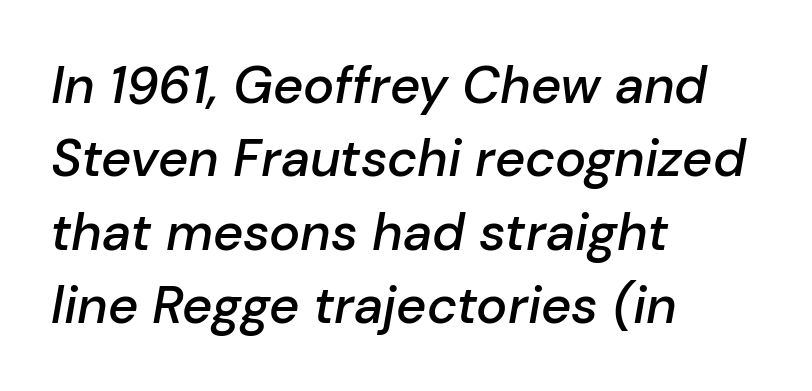
The image shows 52 px semibold type, italic (leaning right); set left-aligned, normal line spacing (1.41x), normal letter spacing, not underlined; low stroke contrast and a medium x-height.
